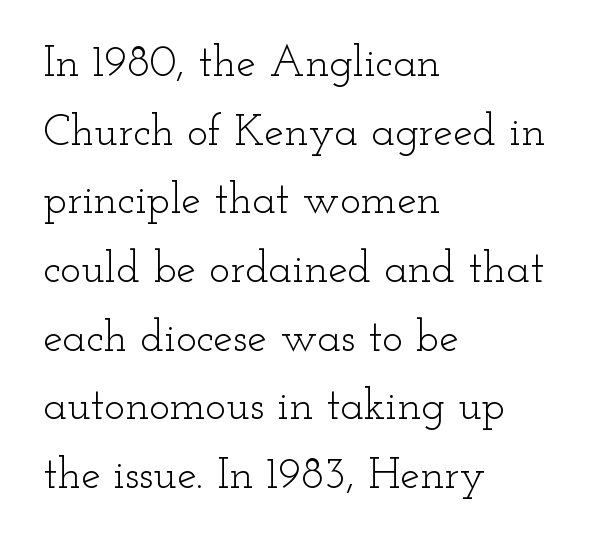
Glyph-to-glyph distance matches everyday printed text. Compared with a typical body face, this is equally light or lighter still. Caption: multi-line text, flush left, ragged right. Clear beneath every line of the passage. The letters stand upright; this is a roman face. A typesetter would call this leading conventional body-copy spacing.
